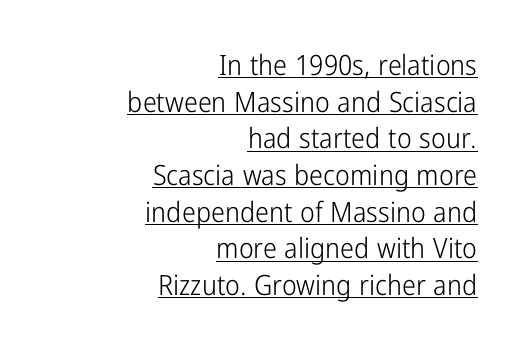
Q: Is the text bold? A: No.
Q: Is the text italic (slanted)? A: No, it is upright.
Q: Is the typeface a serif or a sans-serif typeface? A: Sans-serif.
Q: Is the text underlined? A: Yes.
Q: How is the paragraph aligned? A: Right-aligned.
Q: Is the spacing between letters normal or unusually wide? A: Normal.
Q: Is the spacing between lines tight, normal or loose? A: Normal.
Q: Width (condensed, normal, or wide)? A: Condensed.
Q: Stroke contrast? A: Low.
Q: x-height? A: Medium.
Q: Monospaced? A: No.
